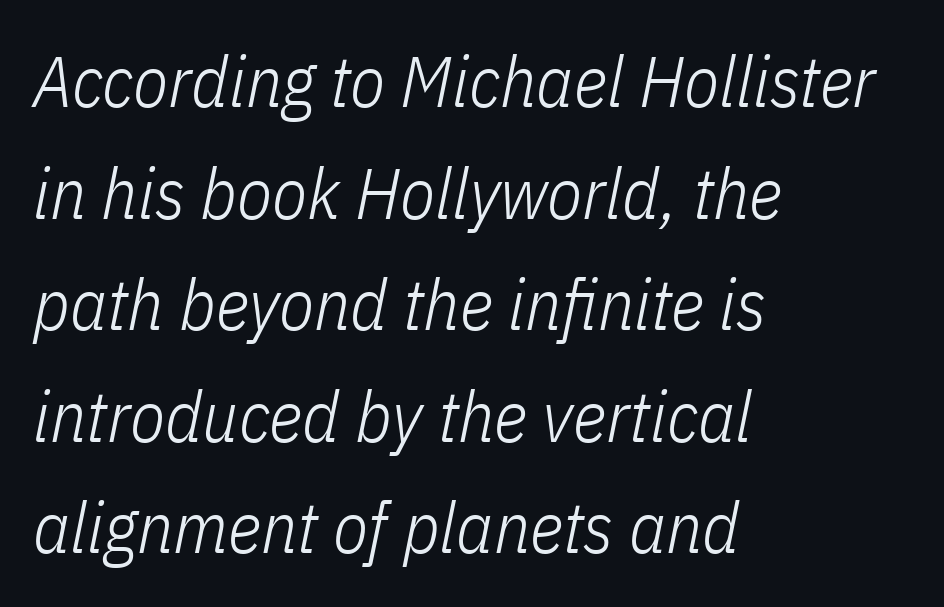
The image shows 72 px light, condensed type, italic (leaning right); set left-aligned, normal line spacing (1.55x), normal letter spacing, not underlined; low stroke contrast and a medium x-height.
